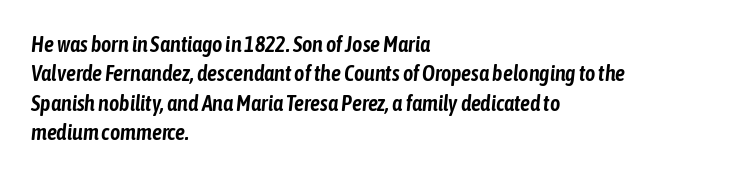
{"italic": "yes", "lean": "right", "slant_degrees": 6, "underline": "no", "align": "left", "line_spacing": "normal", "line_spacing_ratio": 1.33, "letter_spacing": "normal", "letter_spacing_em": 0.0, "glyph_px": 22}
